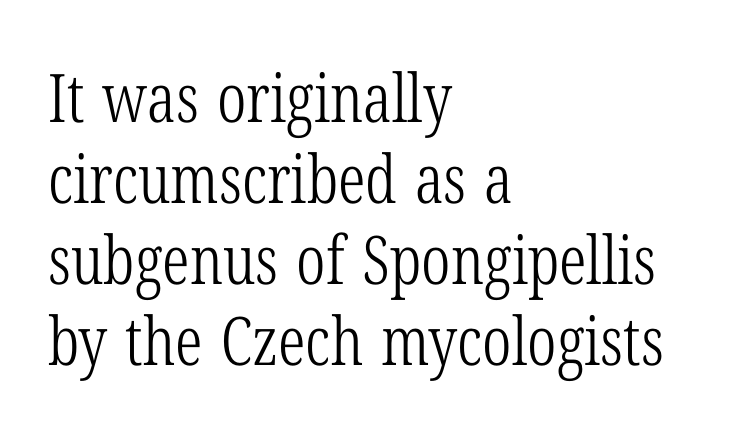
The image shows 67 px light, condensed serif type, upright; set left-aligned, line spacing 1.21x, normal letter spacing, not underlined; low stroke contrast and a medium x-height.
